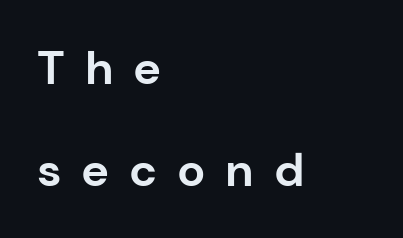
The image shows 47 px bold sans-serif type, upright; set left-aligned, loose line spacing (2.17x), unusually wide letter spacing (+0.42 em), not underlined; low stroke contrast and a medium x-height.
